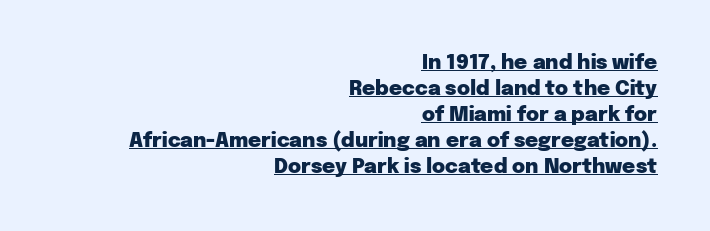
{"italic": "no", "bold": "yes", "underline": "yes", "align": "right", "line_spacing": "normal", "line_spacing_ratio": 1.3, "letter_spacing": "normal", "letter_spacing_em": 0.0, "glyph_px": 20}
